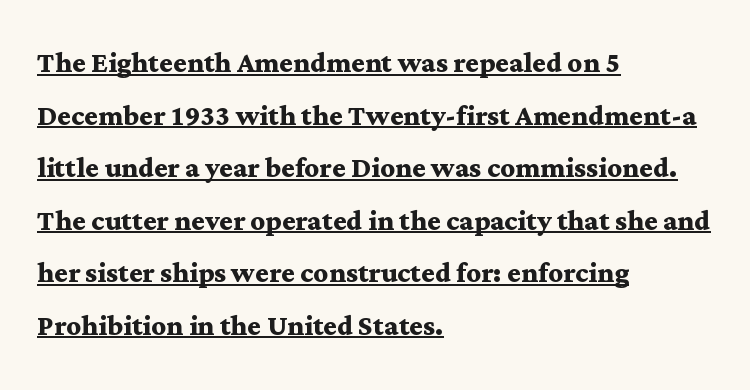
The image shows 36 px semibold, wide serif type, upright; set left-aligned, normal line spacing (1.46x), normal letter spacing, underlined; medium stroke contrast and a medium x-height.
